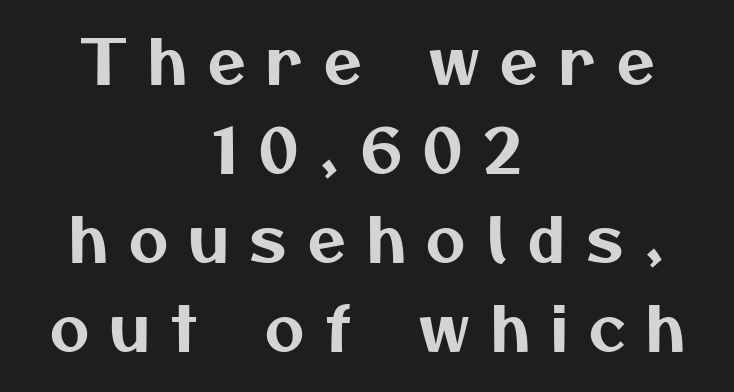
Q: Is the typeface a serif or a sans-serif typeface? A: Sans-serif.
Q: Is the text underlined? A: No.
Q: How is the paragraph aligned? A: Centered.
Q: Is the spacing between letters normal or unusually wide? A: Unusually wide.
Q: Is the spacing between lines tight, normal or loose? A: Normal.
Q: Width (condensed, normal, or wide)? A: Normal.
Q: Stroke contrast? A: Medium.
Q: x-height? A: Medium.
Q: Monospaced? A: No.
